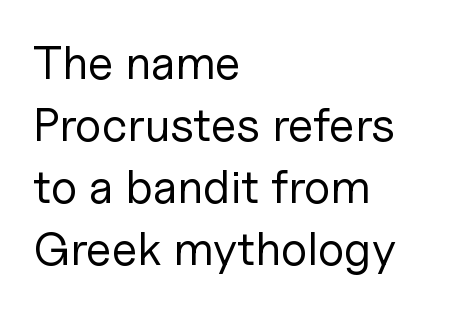
{"serif": "no", "italic": "no", "bold": "no", "weight": "regular", "width": "normal", "stroke_contrast": "low", "x_height": "medium", "monospaced": "no", "underline": "no", "align": "left", "line_spacing": "normal", "line_spacing_ratio": 1.32, "letter_spacing": "normal", "letter_spacing_em": 0.0, "glyph_px": 47}
